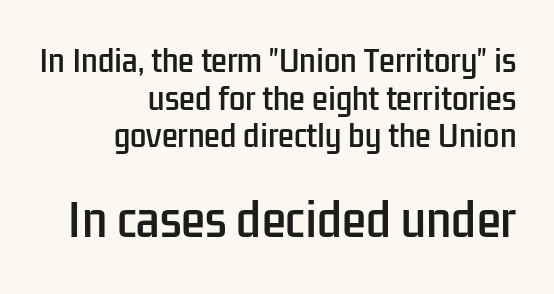
A typesetter would call this leading conventional body-copy spacing. Characters follow at the spacing the type designer built in. Upright lettering throughout. The glyphs in this specimen are sans serif.
